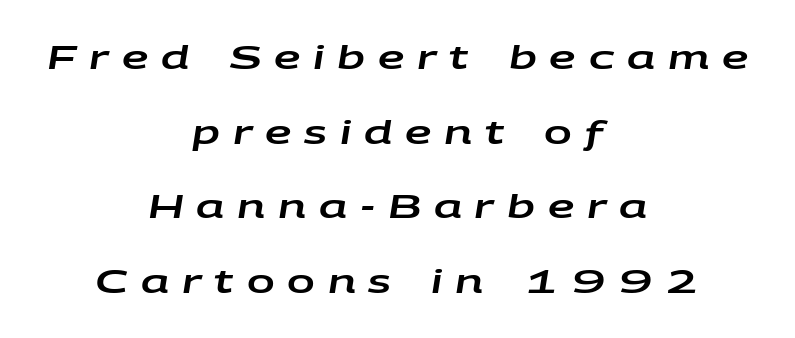
The image shows 33 px wide type, italic (leaning right); set centered, loose line spacing (2.26x), unusually wide letter spacing (+0.39 em), not underlined; low stroke contrast and a large x-height.
